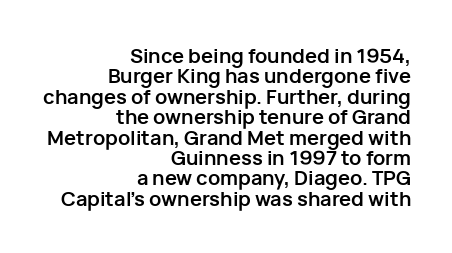
Plain, unruled lines of type. Observe the ordinary spacing: letters are neighbours, not strangers. Heavy, bold letterforms. Compared with typical paragraphs, the rows here are closer together. Visually the block forms a straight wall on the right and a jagged coastline on the left. No italicization has been applied; the sample stays upright.
